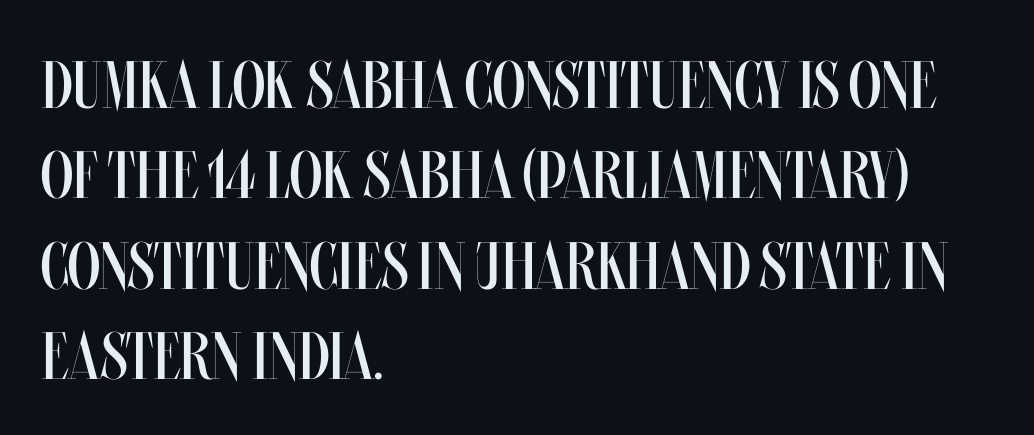
Q: Is the text bold? A: No.
Q: Is the text italic (slanted)? A: No, it is upright.
Q: Is the text underlined? A: No.
Q: How is the paragraph aligned? A: Left-aligned.
Q: Is the spacing between letters normal or unusually wide? A: Normal.
Q: Is the spacing between lines tight, normal or loose? A: Normal.
Q: Width (condensed, normal, or wide)? A: Condensed.
Q: Stroke contrast? A: Medium.
Q: x-height? A: Large.
Q: Monospaced? A: No.
